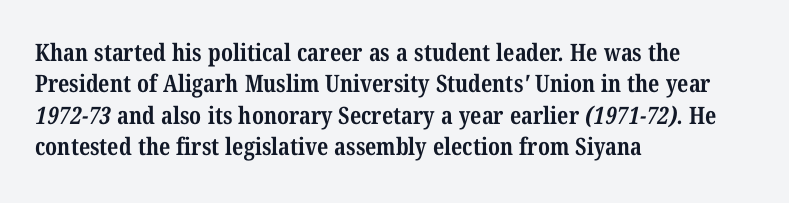
Caption: bold face, heavy strokes. The leading is moderate, giving the passage an even texture. Nobody drew a line under any word here. Visually the block forms a straight wall on the left and a jagged coastline on the right. There is no visible air inserted between adjacent glyphs.
